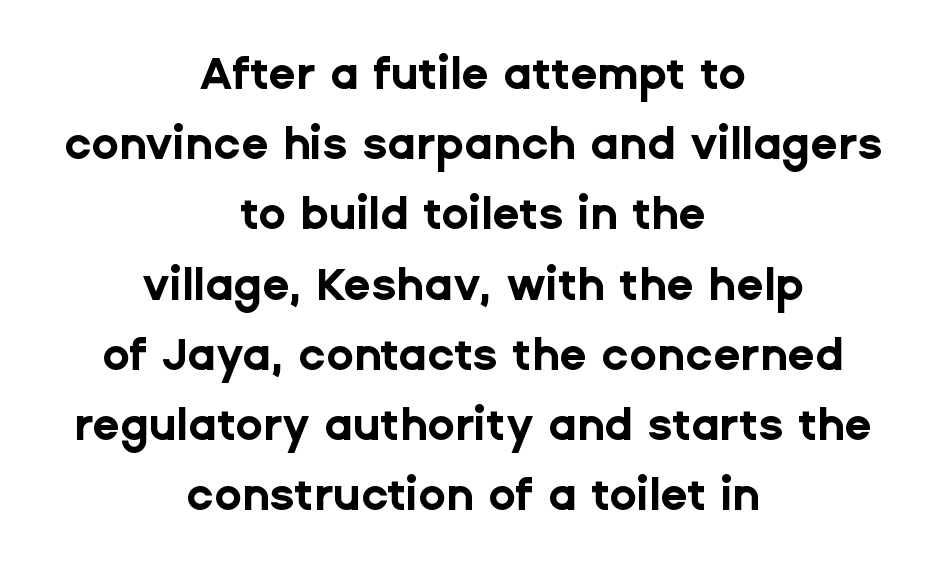
Short and long lines alike share a common midpoint. Clear beneath every line of the passage. Are there feet on the stems? There aren't — it's a sans. This sample has the flowing, uneven cadence of proportional lettering. Nope, not italic — everything's standing straight. Words appear dense and cohesive because spacing is normal.
